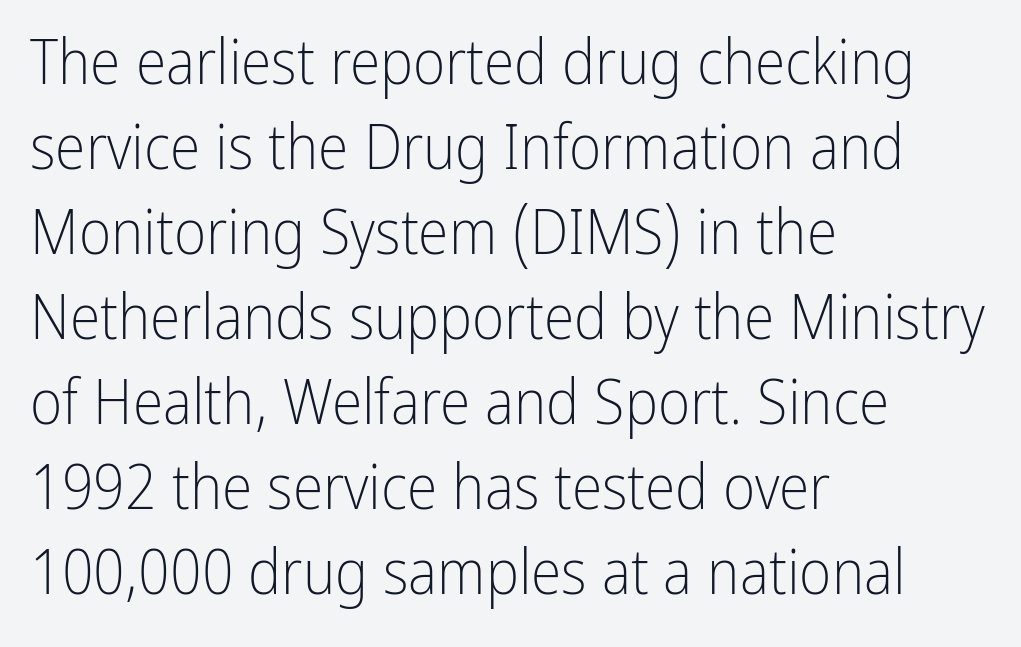
This sample has the flowing, uneven cadence of proportional lettering. The typeface chosen for these lines omits serifs. All the whitespace from short lines collects on the right. Caption: standard tracking, unaltered. Interline gaps are of average width in this sample. Heft: none added — not bold.
